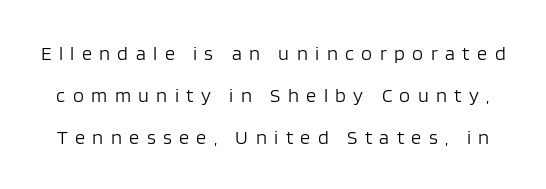
Q: Is the text bold? A: No.
Q: Is the text italic (slanted)? A: No, it is upright.
Q: Is the text underlined? A: No.
Q: Is the spacing between letters normal or unusually wide? A: Unusually wide.
Q: Is the spacing between lines tight, normal or loose? A: Loose.
